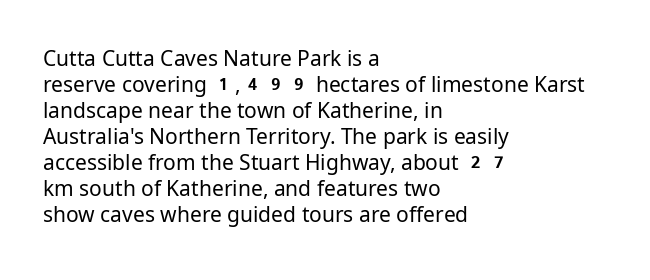
{"italic": "no", "bold": "no", "underline": "no", "align": "left", "line_spacing_ratio": 1.24, "letter_spacing": "normal", "letter_spacing_em": 0.0, "glyph_px": 21}
